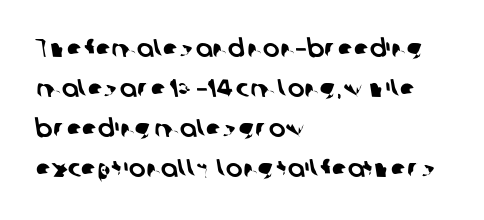
Q: Is the text underlined? A: No.
Q: How is the paragraph aligned? A: Left-aligned.
Q: Is the spacing between letters normal or unusually wide? A: Normal.
Q: Is the spacing between lines tight, normal or loose? A: Normal.
